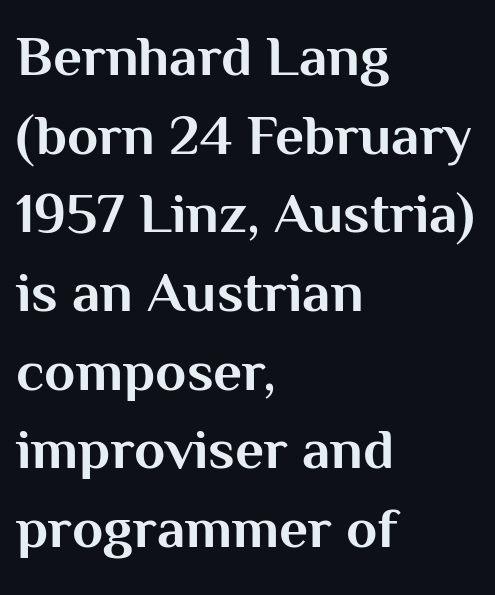
The image shows 57 px bold sans-serif type, upright; set left-aligned, normal line spacing (1.38x), normal letter spacing, not underlined; medium stroke contrast and a medium x-height.
